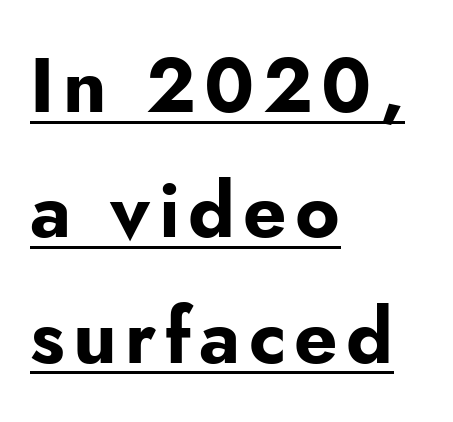
Q: Is the text bold? A: Yes.
Q: Is the text italic (slanted)? A: No, it is upright.
Q: Is the typeface a serif or a sans-serif typeface? A: Sans-serif.
Q: Is the text underlined? A: Yes.
Q: How is the paragraph aligned? A: Left-aligned.
Q: Is the spacing between lines tight, normal or loose? A: Normal.
Q: Width (condensed, normal, or wide)? A: Normal.
Q: Stroke contrast? A: Low.
Q: x-height? A: Small.
Q: Monospaced? A: No.
